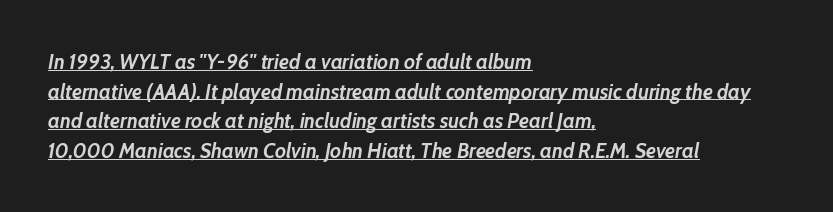
These lines sit exactly where default settings would place them. Does the lettering tilt? It does — this is italic. A student would call this left alignment; a typographer would say flush left, rag right. Students, observe the line beneath the letters — that is underlining. Tracking value appears to be zero — textbook default spacing. Notice how thick the strokes are: this is what a full bold looks like.
